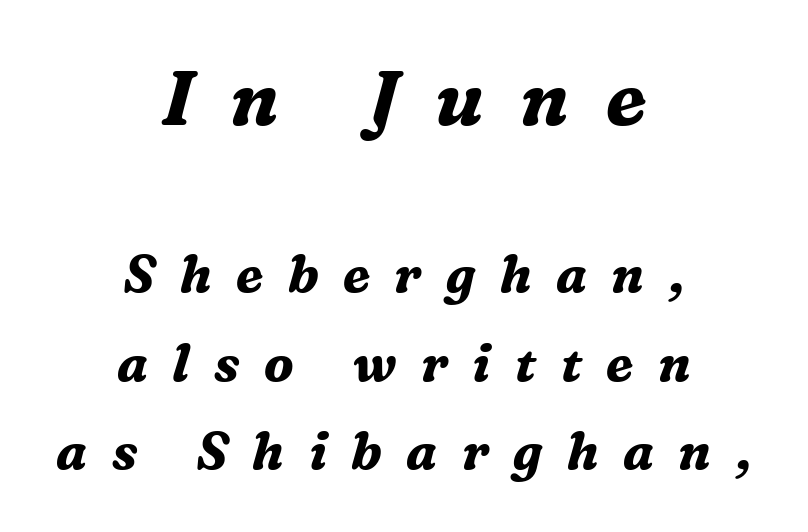
The image shows 76 px bold serif type, italic (leaning right); set centered, line spacing 1.73x, unusually wide letter spacing (+0.48 em), not underlined; the first (top) block is 1.49x larger; medium stroke contrast and a medium x-height.
